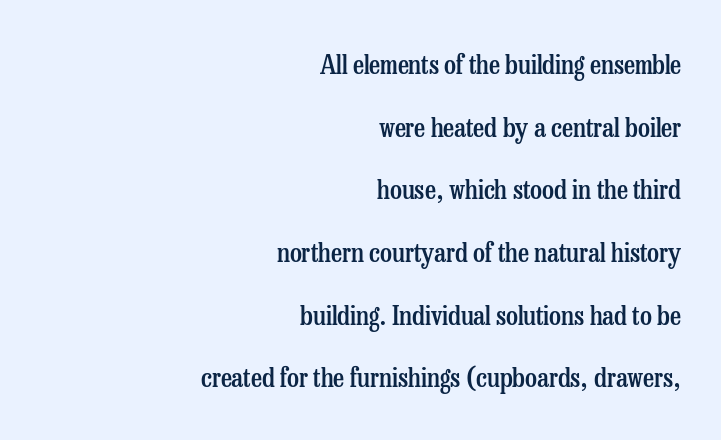
Vertical strokes here are truly vertical. Glance below the letters and you will spot only blank space. Typographic density is moderately raised because the face is semibold. Students, observe: this is what heavily led, spacious text looks like.
